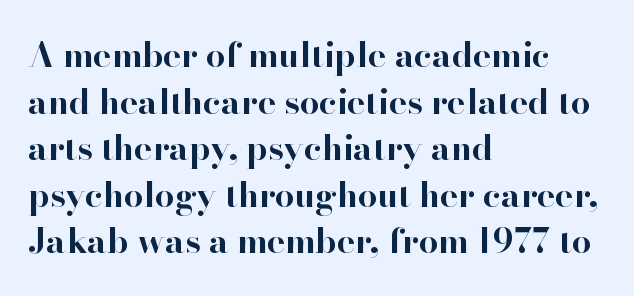
{"serif": "yes", "italic": "no", "bold": "yes", "weight": "bold", "width": "normal", "stroke_contrast": "high", "x_height": "small", "monospaced": "no", "underline": "no", "align": "left", "line_spacing": "normal", "line_spacing_ratio": 1.37, "letter_spacing": "normal", "letter_spacing_em": 0.0, "glyph_px": 34}
